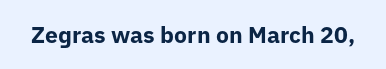
{"italic": "no", "bold": "yes", "underline": "no", "letter_spacing": "normal", "letter_spacing_em": 0.0, "glyph_px": 23}
